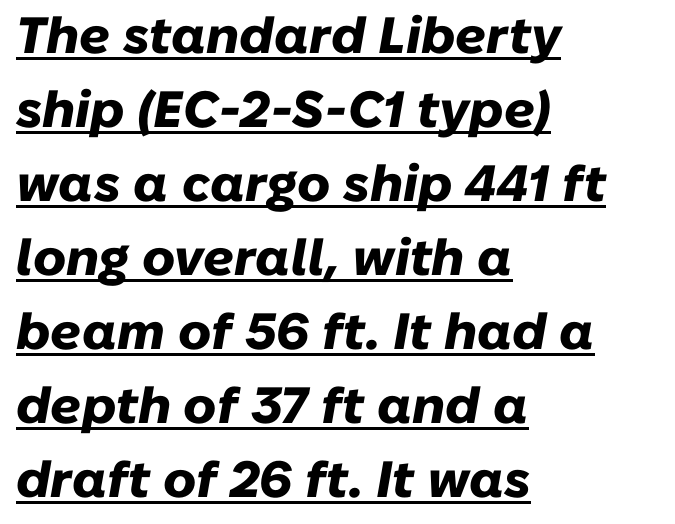
The block of text has a typical density, with ordinary space between rows. Do the characters align in a grid? No, the font is proportional. There's an unmistakable incline to the writing here. Plenty of ink on the page — the face is bold.
